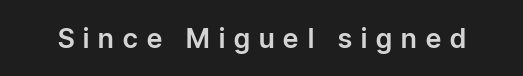
Q: Is the text italic (slanted)? A: No, it is upright.
Q: Is the text underlined? A: No.
Q: Is the spacing between letters normal or unusually wide? A: Unusually wide.
